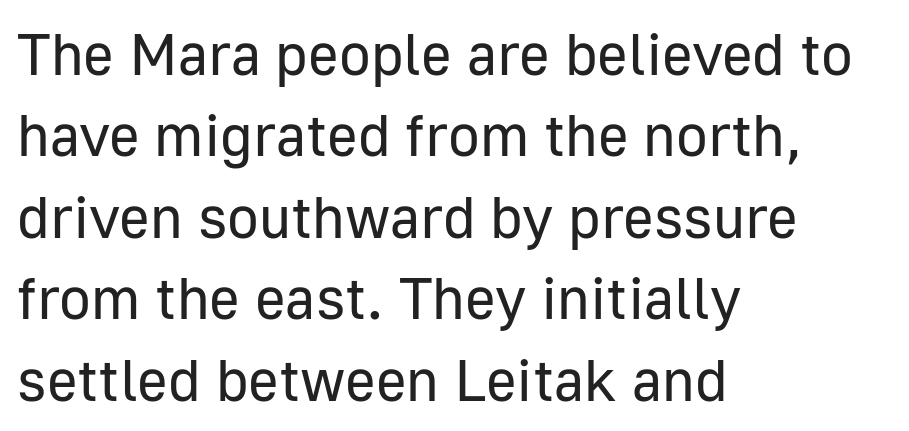
Q: Is the text bold? A: No.
Q: Is the text italic (slanted)? A: No, it is upright.
Q: Is the typeface a serif or a sans-serif typeface? A: Sans-serif.
Q: Is the text underlined? A: No.
Q: How is the paragraph aligned? A: Left-aligned.
Q: Is the spacing between letters normal or unusually wide? A: Normal.
Q: Is the spacing between lines tight, normal or loose? A: Normal.
Q: Width (condensed, normal, or wide)? A: Normal.
Q: Stroke contrast? A: Low.
Q: x-height? A: Medium.
Q: Monospaced? A: No.
